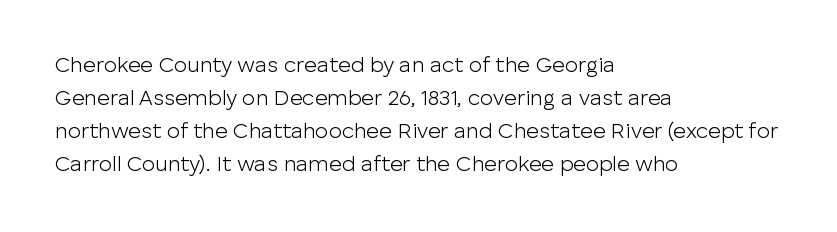
{"italic": "no", "bold": "no", "underline": "no", "align": "left", "line_spacing": "normal", "line_spacing_ratio": 1.5, "letter_spacing": "normal", "letter_spacing_em": 0.0, "glyph_px": 22}
